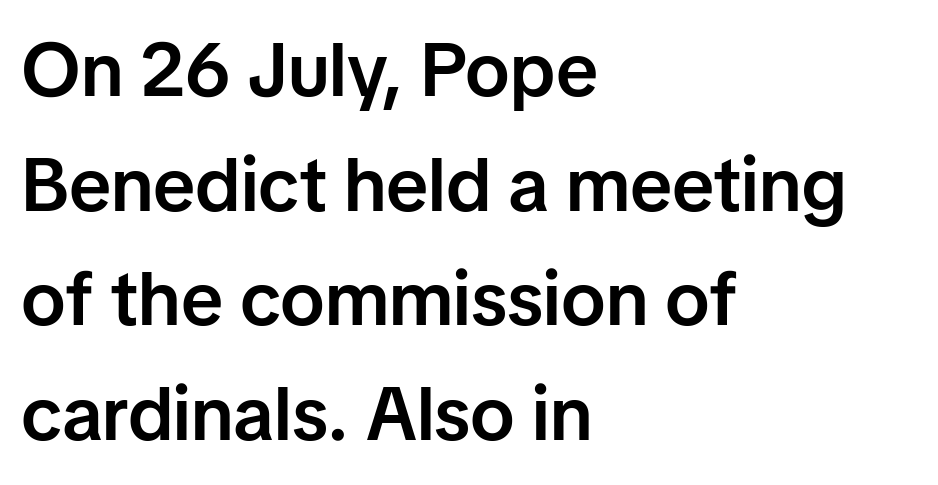
The image shows 75 px semibold sans-serif type, upright; set left-aligned, normal line spacing (1.53x), normal letter spacing, not underlined; low stroke contrast and a medium x-height.
